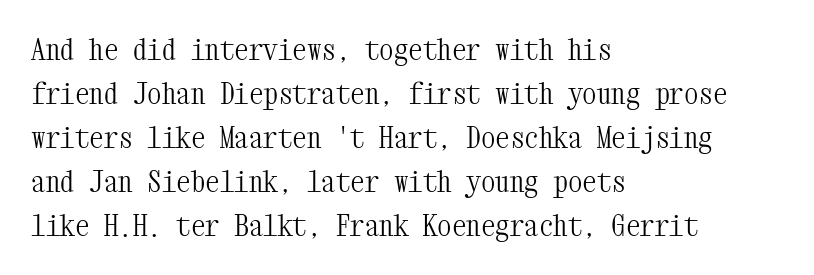
{"serif": "yes", "italic": "no", "bold": "no", "weight": "light", "width": "condensed", "stroke_contrast": "medium", "x_height": "medium", "monospaced": "yes", "underline": "no", "align": "left", "line_spacing": "normal", "line_spacing_ratio": 1.52, "letter_spacing": "normal", "letter_spacing_em": 0.0, "glyph_px": 29}
